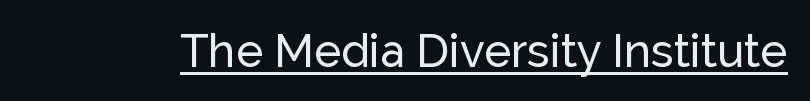
{"serif": "no", "italic": "no", "width": "normal", "stroke_contrast": "low", "x_height": "medium", "monospaced": "no", "underline": "yes", "letter_spacing": "normal", "letter_spacing_em": 0.0, "glyph_px": 46}
